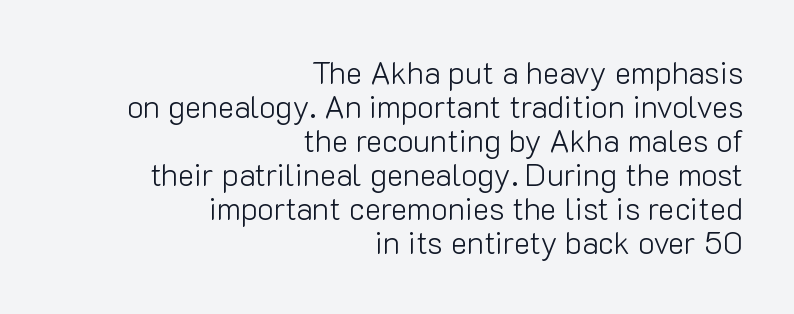
{"serif": "no", "italic": "no", "bold": "no", "weight": "light", "width": "normal", "stroke_contrast": "low", "x_height": "medium", "monospaced": "no", "underline": "no", "align": "right", "line_spacing": "tight", "line_spacing_ratio": 1.1, "letter_spacing": "normal", "letter_spacing_em": 0.0, "glyph_px": 31}
